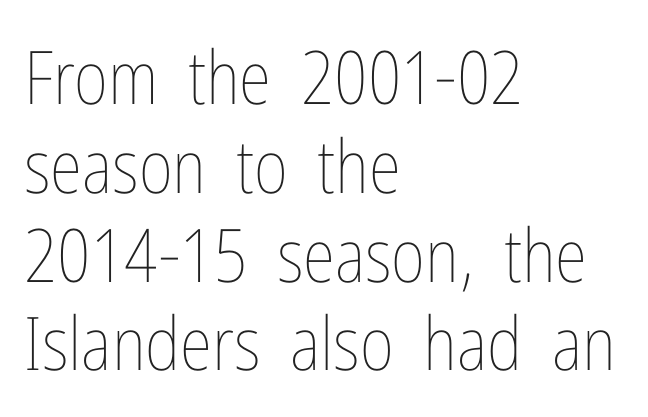
{"italic": "no", "bold": "no", "weight": "thin", "width": "condensed", "stroke_contrast": "low", "x_height": "medium", "monospaced": "no", "underline": "no", "align": "left", "line_spacing_ratio": 1.2, "letter_spacing": "normal", "letter_spacing_em": 0.0, "glyph_px": 74}
